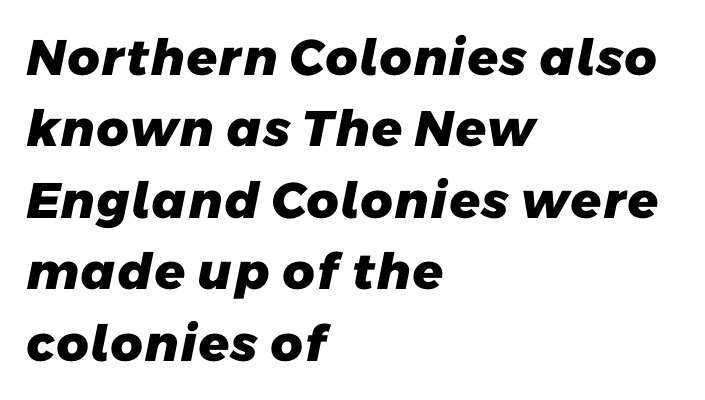
Q: Is the text bold? A: Yes.
Q: Is the typeface a serif or a sans-serif typeface? A: Sans-serif.
Q: Is the text underlined? A: No.
Q: How is the paragraph aligned? A: Left-aligned.
Q: Is the spacing between letters normal or unusually wide? A: Normal.
Q: Is the spacing between lines tight, normal or loose? A: Normal.
Q: Width (condensed, normal, or wide)? A: Normal.
Q: Stroke contrast? A: Low.
Q: x-height? A: Medium.
Q: Monospaced? A: No.
